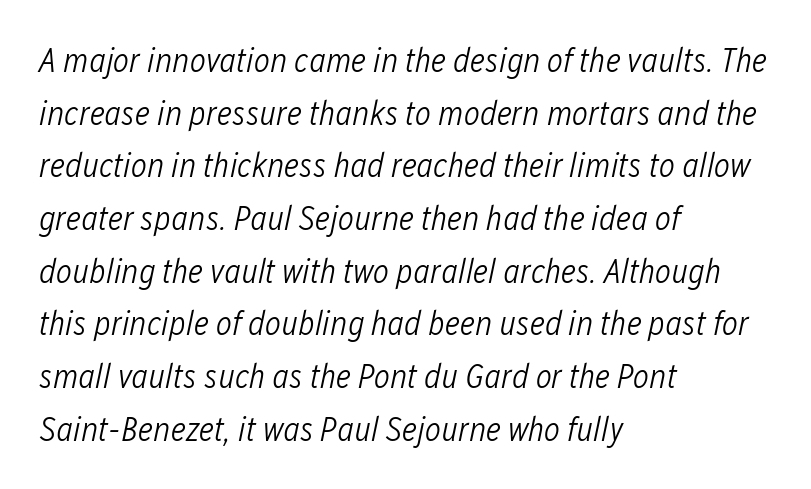
{"italic": "yes", "lean": "right", "slant_degrees": 12, "bold": "no", "weight": "light", "width": "condensed", "stroke_contrast": "low", "x_height": "medium", "monospaced": "no", "underline": "no", "align": "left", "line_spacing": "normal", "line_spacing_ratio": 1.55, "letter_spacing": "normal", "letter_spacing_em": 0.0, "glyph_px": 34}
